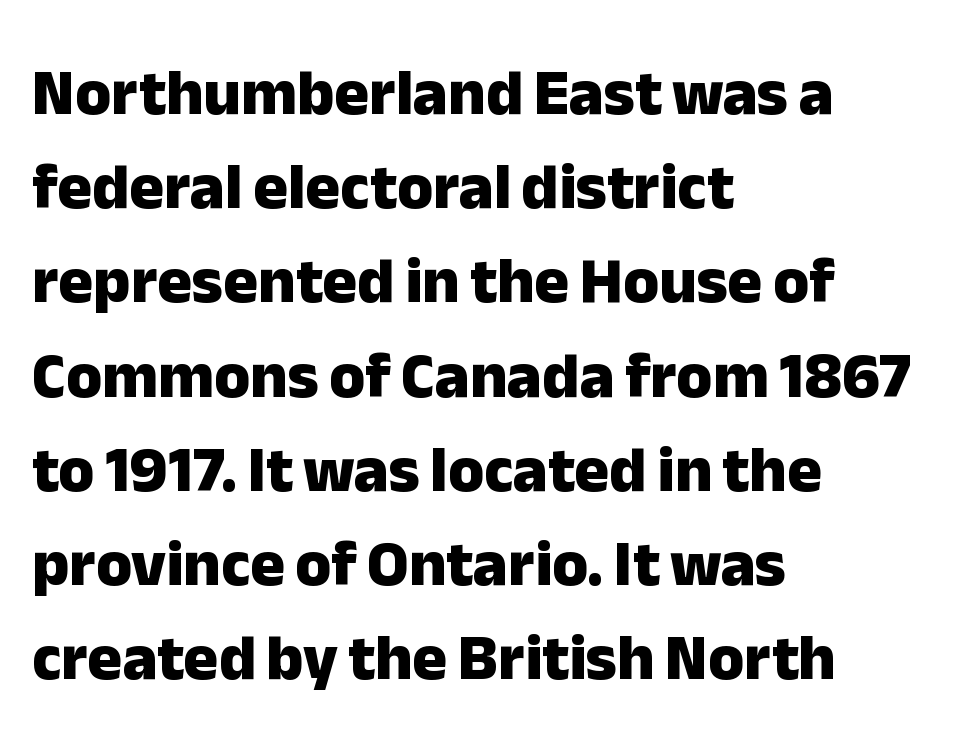
Proportional: the letters do not fall into vertical columns. Every character sits straight up, as roman type does. The face used here is a sans, in the tradition of grotesques and geometrics. Notice how descenders clear the ascenders below comfortably — that's standard leading. How heavy is the stroke? Heavy — this is a bold. Observe the ordinary spacing: letters are neighbours, not strangers.
